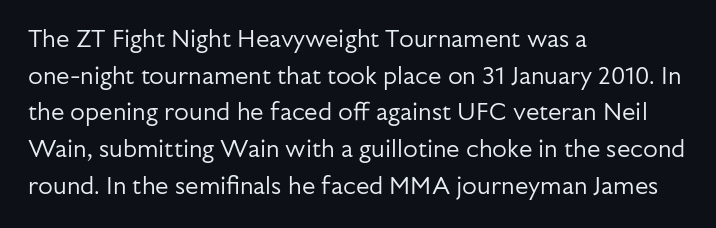
Q: Is the text bold? A: No.
Q: Is the text italic (slanted)? A: No, it is upright.
Q: Is the text underlined? A: No.
Q: How is the paragraph aligned? A: Left-aligned.
Q: Is the spacing between letters normal or unusually wide? A: Normal.
Q: Is the spacing between lines tight, normal or loose? A: Normal.
